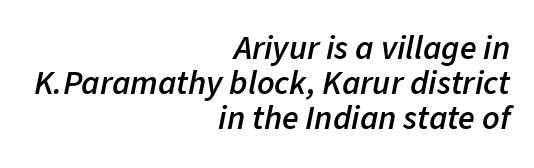
Q: Is the text bold? A: Semi-bold.
Q: Is the text italic (slanted)? A: Yes, it leans right by about 11 degrees.
Q: Is the text underlined? A: No.
Q: How is the paragraph aligned? A: Right-aligned.
Q: Is the spacing between letters normal or unusually wide? A: Normal.
Q: Is the spacing between lines tight, normal or loose? A: Tight.
Q: Width (condensed, normal, or wide)? A: Normal.
Q: Stroke contrast? A: Low.
Q: x-height? A: Medium.
Q: Monospaced? A: No.
